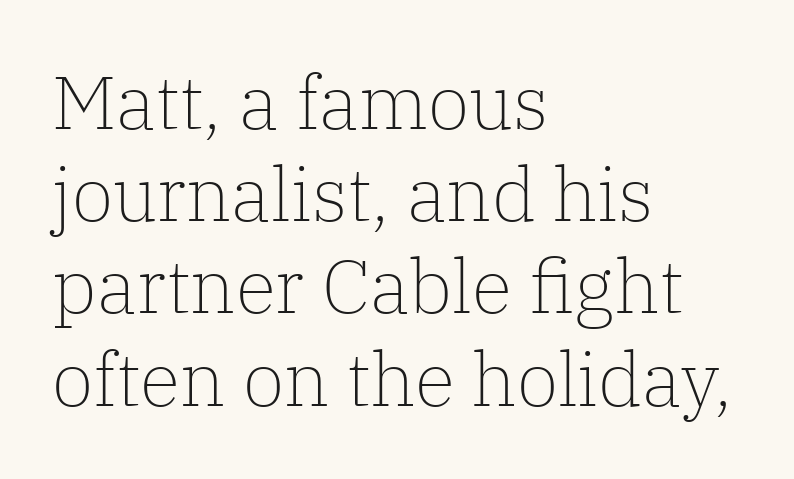
The image shows 75 px light serif type, upright; set left-aligned, line spacing 1.23x, normal letter spacing, not underlined; low stroke contrast and a medium x-height.
